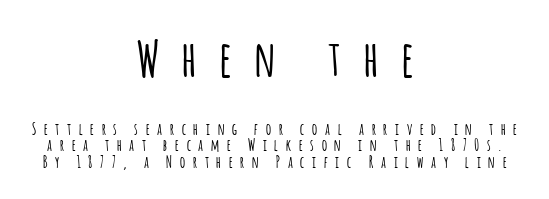
Q: Is the text italic (slanted)? A: No, it is upright.
Q: Is the typeface a serif or a sans-serif typeface? A: Sans-serif.
Q: Is the text underlined? A: No.
Q: How is the paragraph aligned? A: Centered.
Q: Is the spacing between letters normal or unusually wide? A: Unusually wide.
Q: Is the spacing between lines tight, normal or loose? A: Tight.
Q: Which block of text is set in a larger size, the first (top) or the second (bottom)? A: The first (top) one.
Q: Width (condensed, normal, or wide)? A: Condensed.
Q: Stroke contrast? A: Low.
Q: x-height? A: Large.
Q: Monospaced? A: No.
